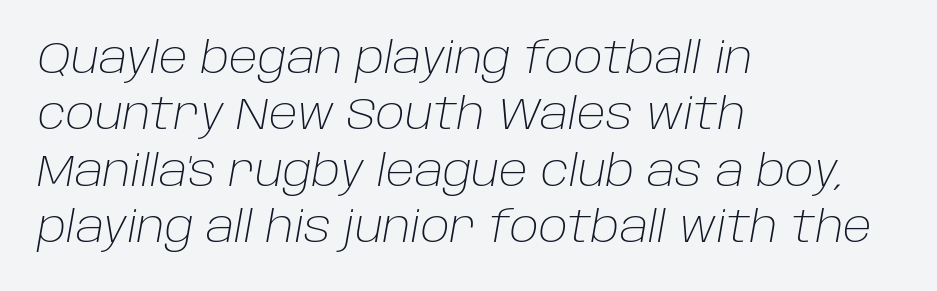
The image shows 43 px light type, italic (leaning right); set left-aligned, normal line spacing (1.31x), normal letter spacing, not underlined; low stroke contrast and a large x-height.
